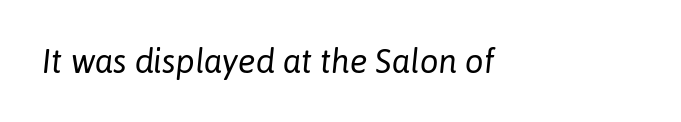
{"italic": "yes", "lean": "right", "slant_degrees": 6, "bold": "no", "weight": "regular", "width": "normal", "stroke_contrast": "low", "x_height": "medium", "monospaced": "no", "underline": "no", "letter_spacing": "normal", "letter_spacing_em": 0.0, "glyph_px": 33}
